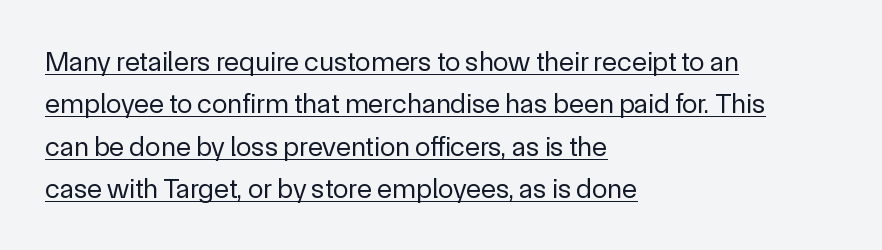
These characters rest on top of a visible drawn line. Successive baselines arrive at the customary interval. The face used here is a sans, in the tradition of grotesques and geometrics. Italic? Not at all — the glyphs are vertical. Caption: multi-line text, flush left, ragged right. Heft: none added — not bold.
